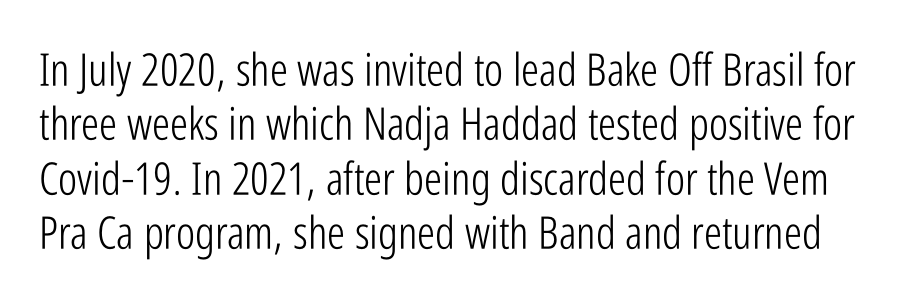
The image shows 45 px light, condensed sans-serif type, upright; set line spacing 1.21x, normal letter spacing, not underlined; low stroke contrast and a medium x-height.
